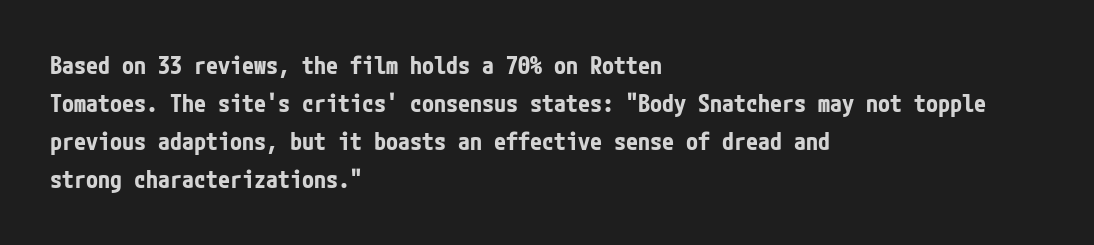
Q: Is the text bold? A: Yes.
Q: Is the text italic (slanted)? A: No, it is upright.
Q: Is the text underlined? A: No.
Q: How is the paragraph aligned? A: Left-aligned.
Q: Is the spacing between letters normal or unusually wide? A: Normal.
Q: Is the spacing between lines tight, normal or loose? A: Normal.
